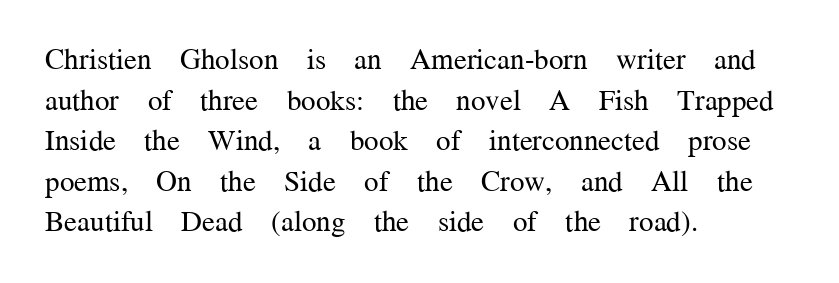
Q: Is the text bold? A: No.
Q: Is the text italic (slanted)? A: No, it is upright.
Q: Is the typeface a serif or a sans-serif typeface? A: Serif.
Q: Is the text underlined? A: No.
Q: How is the paragraph aligned? A: Left-aligned.
Q: Is the spacing between letters normal or unusually wide? A: Normal.
Q: Is the spacing between lines tight, normal or loose? A: Normal.
Q: Width (condensed, normal, or wide)? A: Normal.
Q: Stroke contrast? A: Medium.
Q: x-height? A: Medium.
Q: Monospaced? A: No.
